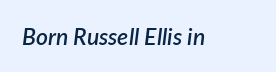
{"italic": "yes", "lean": "right", "slant_degrees": 7, "bold": "semi", "underline": "no", "letter_spacing": "normal", "letter_spacing_em": 0.0, "glyph_px": 23}
